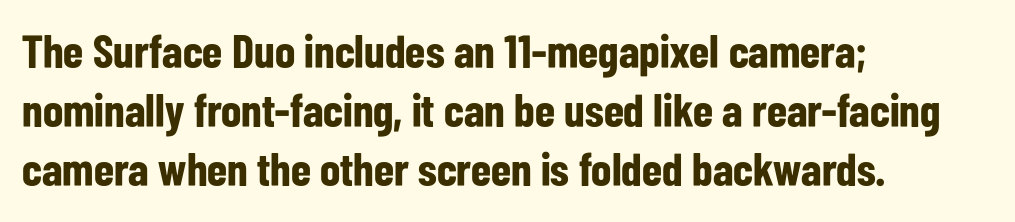
Q: Is the text bold? A: Yes.
Q: Is the text italic (slanted)? A: No, it is upright.
Q: Is the typeface a serif or a sans-serif typeface? A: Sans-serif.
Q: Is the text underlined? A: No.
Q: How is the paragraph aligned? A: Left-aligned.
Q: Is the spacing between letters normal or unusually wide? A: Normal.
Q: Is the spacing between lines tight, normal or loose? A: Normal.
Q: Width (condensed, normal, or wide)? A: Condensed.
Q: Stroke contrast? A: Low.
Q: x-height? A: Medium.
Q: Monospaced? A: No.
